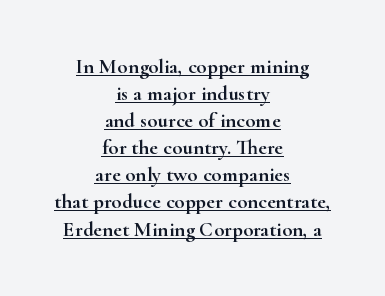
Tracking value appears to be zero — textbook default spacing. Nope, not italic — everything's standing straight. These lines stack symmetrically, like a column narrowing and widening about its center. The passage shown stacks its lines at a standard gap.
